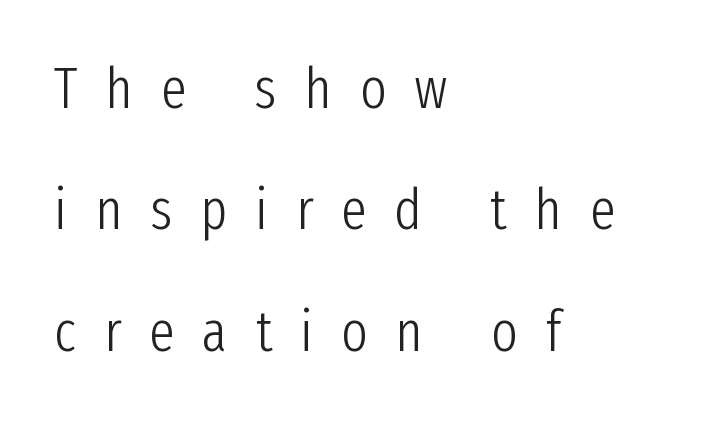
Q: Is the text bold? A: No.
Q: Is the text italic (slanted)? A: No, it is upright.
Q: Is the typeface a serif or a sans-serif typeface? A: Sans-serif.
Q: Is the text underlined? A: No.
Q: How is the paragraph aligned? A: Left-aligned.
Q: Is the spacing between letters normal or unusually wide? A: Unusually wide.
Q: Is the spacing between lines tight, normal or loose? A: Loose.
Q: Width (condensed, normal, or wide)? A: Condensed.
Q: Stroke contrast? A: Low.
Q: x-height? A: Medium.
Q: Monospaced? A: No.
